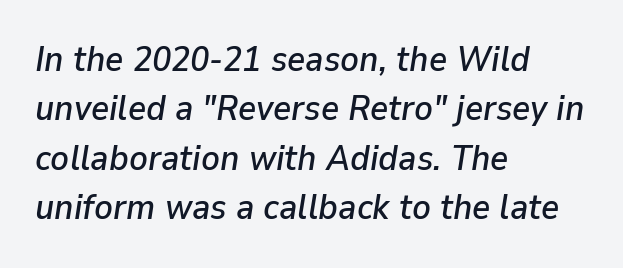
{"italic": "yes", "lean": "right", "slant_degrees": 9, "width": "normal", "stroke_contrast": "low", "x_height": "medium", "monospaced": "no", "underline": "no", "align": "left", "line_spacing": "normal", "line_spacing_ratio": 1.41, "letter_spacing": "normal", "letter_spacing_em": 0.0, "glyph_px": 35}
